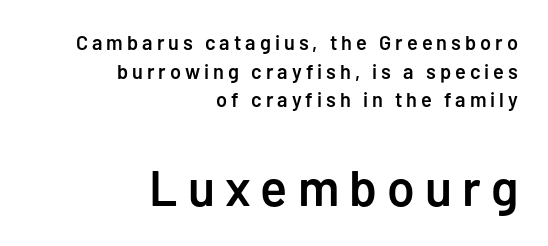
Does the bottom block carry the larger type? Yes, it does. Here the designer chose a conventional face with non-uniform glyph widths. A bare baseline throughout the passage. Check where the strokes stop: nothing finishes them off — pure sans. Horizontal alignment here is rightward, an uncommon choice for prose. If you drew a line through each stem, it would be perfectly vertical.
